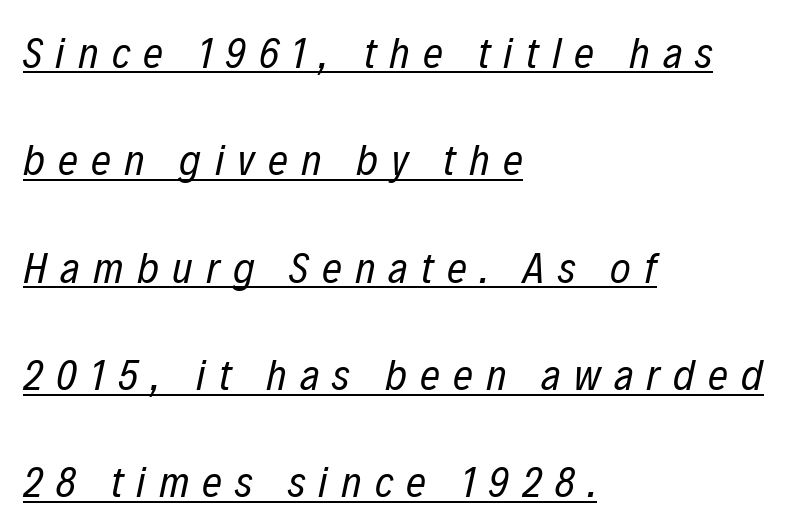
{"italic": "yes", "lean": "right", "slant_degrees": 12, "bold": "no", "weight": "regular", "width": "condensed", "stroke_contrast": "low", "x_height": "medium", "monospaced": "no", "underline": "yes", "align": "left", "line_spacing": "loose", "line_spacing_ratio": 2.44, "letter_spacing": "wide", "letter_spacing_em": 0.3, "glyph_px": 44}
